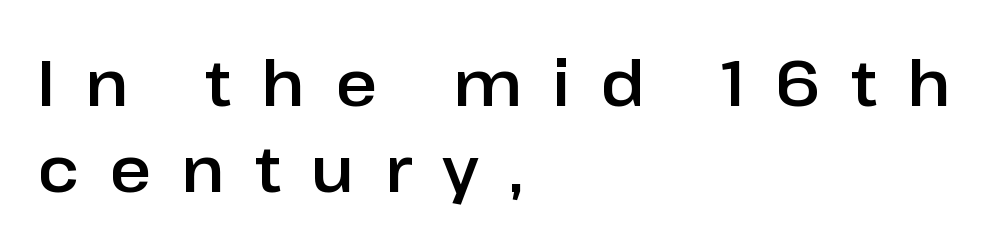
Observe the wide spacing: letters keep a clear distance from each other. Look at the bottom of the vertical strokes: they stop flat, with no serifs. The string is rendered with underlining switched off. Notice how the stems are strictly vertical — no italics here. Is this a fixed-width face? No — the glyphs have proportional, varying widths. Every row of glyphs begins at an identical x-position on the left.
